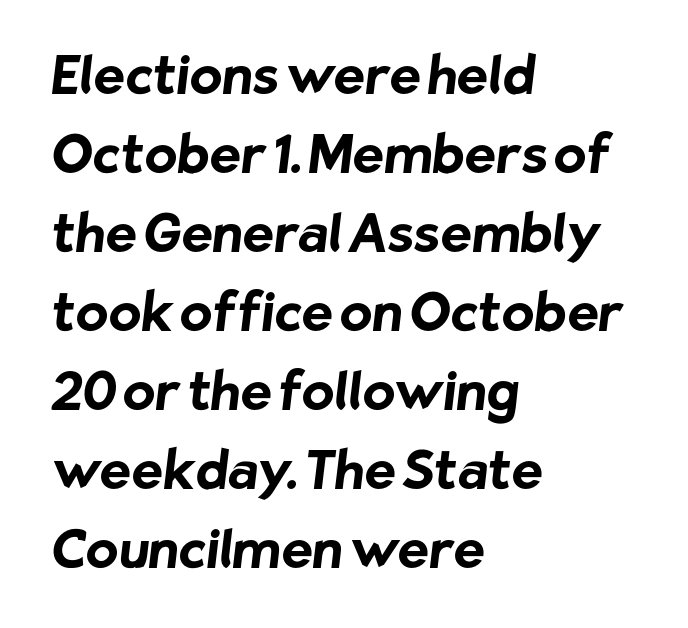
The image shows 53 px bold sans-serif type; set left-aligned, normal line spacing (1.49x), normal letter spacing, not underlined; low stroke contrast and a medium x-height.
